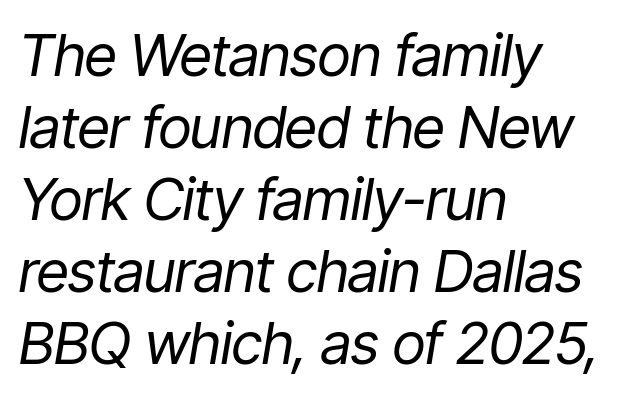
The image shows 58 px regular-weight, condensed type, italic (leaning right); set left-aligned, line spacing 1.24x, normal letter spacing, not underlined; low stroke contrast and a medium x-height.
